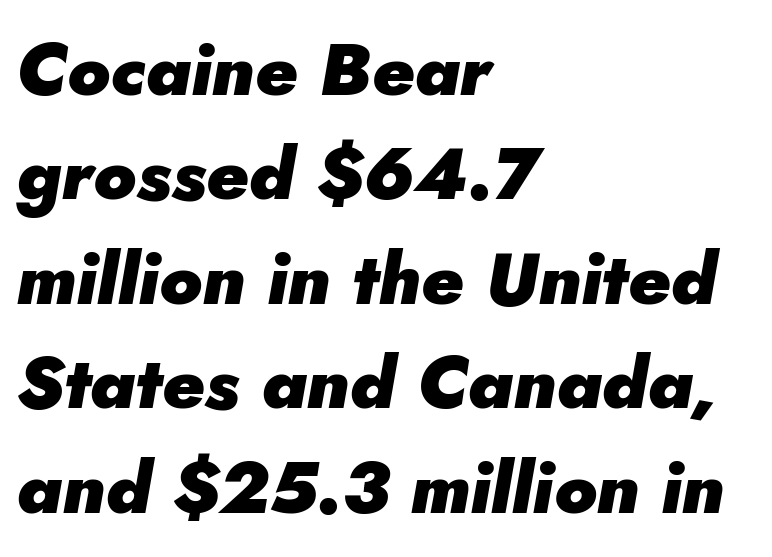
Q: Is the text bold? A: Yes.
Q: Is the text italic (slanted)? A: Yes, it leans right by about 5 degrees.
Q: Is the text underlined? A: No.
Q: How is the paragraph aligned? A: Left-aligned.
Q: Is the spacing between letters normal or unusually wide? A: Normal.
Q: Is the spacing between lines tight, normal or loose? A: Normal.
Q: Width (condensed, normal, or wide)? A: Normal.
Q: Stroke contrast? A: Low.
Q: x-height? A: Small.
Q: Monospaced? A: No.
